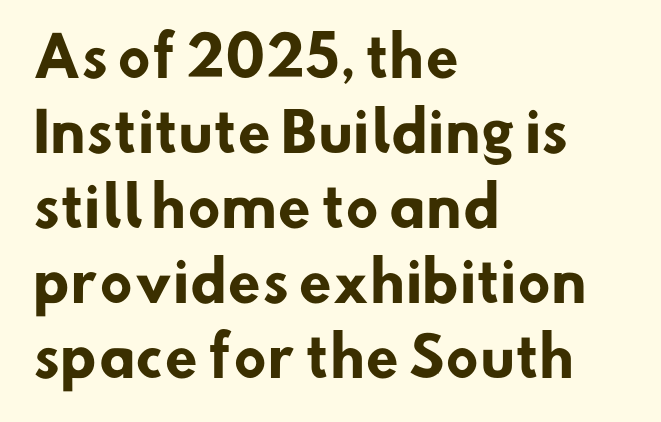
{"serif": "no", "bold": "yes", "weight": "heavy", "width": "normal", "stroke_contrast": "low", "x_height": "small", "monospaced": "no", "underline": "no", "align": "left", "line_spacing": "normal", "line_spacing_ratio": 1.39, "letter_spacing": "normal", "letter_spacing_em": 0.0, "glyph_px": 54}
